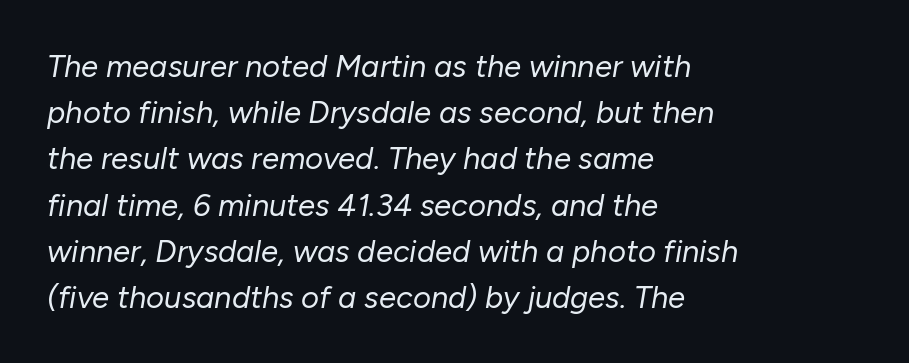
The image shows 31 px regular-weight type, italic (leaning right); set left-aligned, normal line spacing (1.49x), normal letter spacing, not underlined; low stroke contrast and a medium x-height.
